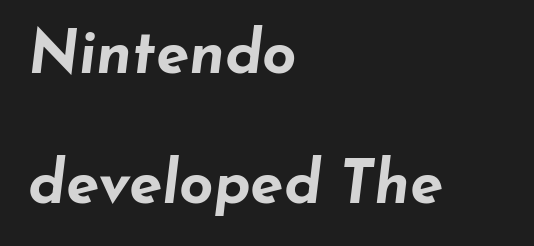
The image shows 60 px bold, wide type, italic (leaning right); set left-aligned, loose line spacing (2.16x), normal letter spacing, not underlined; low stroke contrast and a small x-height.
